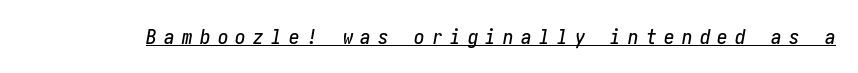
{"italic": "yes", "lean": "right", "slant_degrees": 10, "underline": "yes", "letter_spacing": "wide", "letter_spacing_em": 0.35, "glyph_px": 21}
